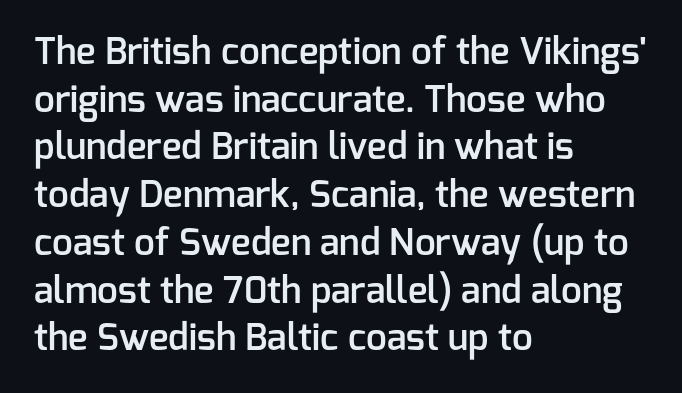
The image shows 37 px semibold sans-serif type, upright; set left-aligned, normal line spacing (1.29x), normal letter spacing, not underlined; low stroke contrast and a medium x-height.
